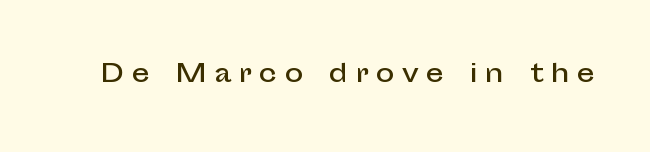
Descenders hang freely into open space. Between one letter and the next there's a generous, obvious gap. Upright lettering throughout.
